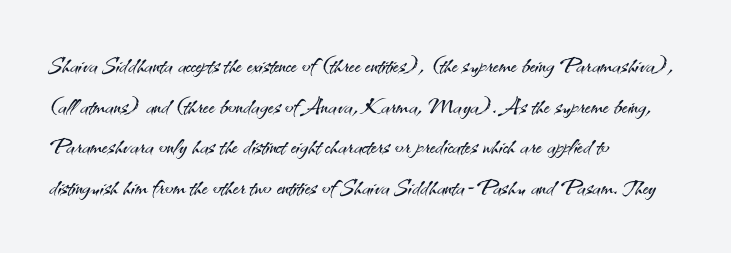
Glance below the letters and you will spot only blank space. Left-aligned paragraph, ragged on the right. Regarding leading, the lines here are spaced in the standard way. Stroke mass is kept to a normal reading level or below. The tracking reads as untouched default to a designer's eye.
